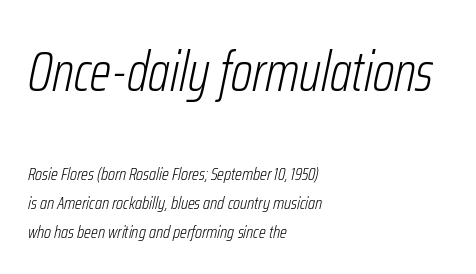
The image shows 55 px light, condensed type, italic (leaning right); set left-aligned, normal line spacing (1.59x), normal letter spacing, not underlined; the first (top) block is 3.06x larger; low stroke contrast and a medium x-height.
